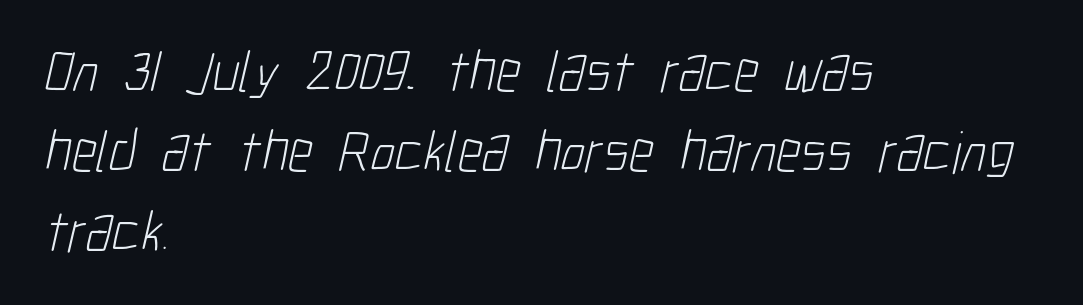
{"serif": "no", "bold": "no", "weight": "light", "width": "condensed", "stroke_contrast": "low", "x_height": "medium", "monospaced": "no", "underline": "no", "align": "left", "line_spacing": "normal", "line_spacing_ratio": 1.36, "letter_spacing": "normal", "letter_spacing_em": 0.0, "glyph_px": 59}
